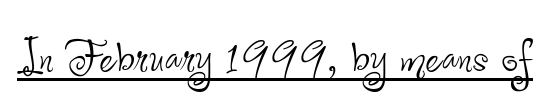
Q: Is the text bold? A: No.
Q: Is the text italic (slanted)? A: Yes.
Q: Is the typeface a serif or a sans-serif typeface? A: Sans-serif.
Q: Is the text underlined? A: Yes.
Q: Is the spacing between letters normal or unusually wide? A: Normal.
Q: Width (condensed, normal, or wide)? A: Condensed.
Q: Stroke contrast? A: Low.
Q: x-height? A: Small.
Q: Monospaced? A: No.
